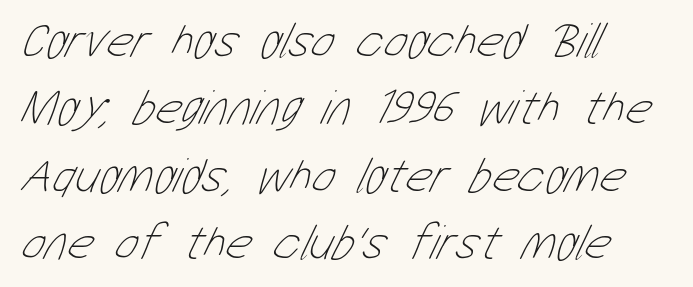
This rendering leaves character spacing at its baseline value. The typesetting does not lean heavy: it is not bold. The rows are spaced the way most documents space them. Typeset ragged right — the left edge is the straight one. This sample has the flowing, uneven cadence of proportional lettering.
